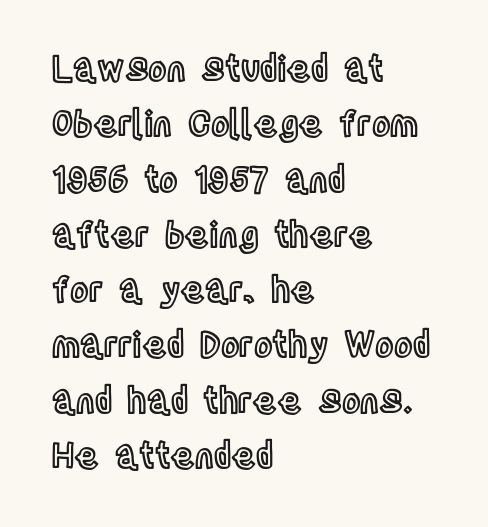
Q: Is the text italic (slanted)? A: No, it is upright.
Q: Is the text underlined? A: No.
Q: How is the paragraph aligned? A: Left-aligned.
Q: Is the spacing between letters normal or unusually wide? A: Normal.
Q: Is the spacing between lines tight, normal or loose? A: Normal.
Q: Width (condensed, normal, or wide)? A: Condensed.
Q: x-height? A: Large.
Q: Monospaced? A: No.
